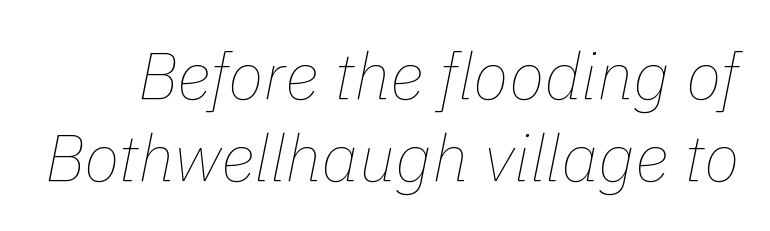
The image shows 66 px thin type, italic (leaning right); set line spacing 1.24x, normal letter spacing, not underlined; low stroke contrast and a medium x-height.
